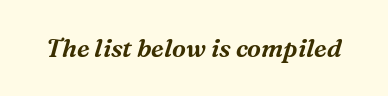
{"italic": "yes", "lean": "right", "slant_degrees": 16, "underline": "no", "letter_spacing": "normal", "letter_spacing_em": 0.0, "glyph_px": 25}
